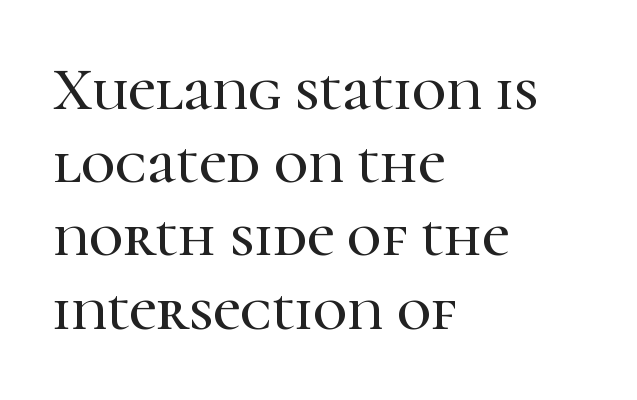
Q: Is the text italic (slanted)? A: No, it is upright.
Q: Is the typeface a serif or a sans-serif typeface? A: Serif.
Q: Is the text underlined? A: No.
Q: How is the paragraph aligned? A: Left-aligned.
Q: Is the spacing between letters normal or unusually wide? A: Normal.
Q: Width (condensed, normal, or wide)? A: Normal.
Q: Stroke contrast? A: High.
Q: x-height? A: Medium.
Q: Monospaced? A: No.
